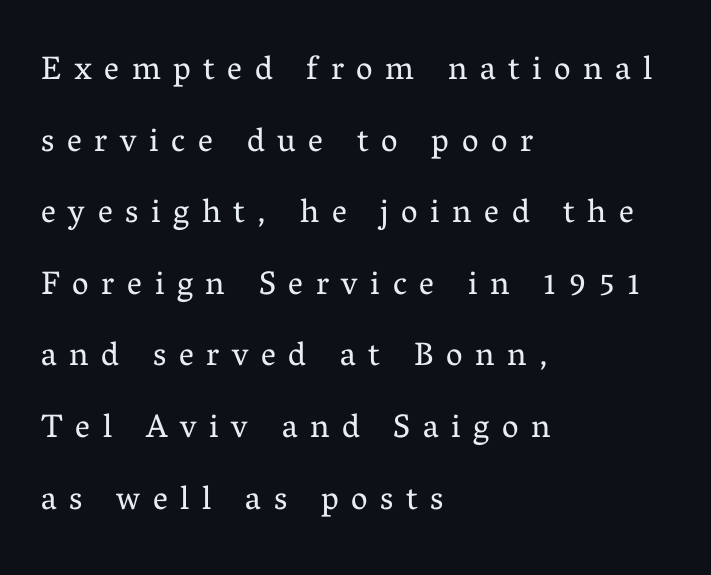
The image shows 33 px regular-weight serif type, upright; set left-aligned, loose line spacing (2.17x), unusually wide letter spacing (+0.38 em), not underlined; medium stroke contrast and a medium x-height.
